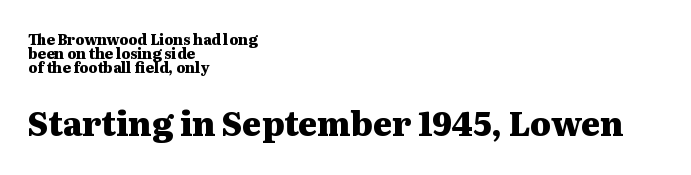
{"serif": "yes", "italic": "no", "bold": "yes", "weight": "heavy", "width": "wide", "stroke_contrast": "medium", "x_height": "medium", "monospaced": "no", "underline": "no", "align": "left", "line_spacing": "tight", "line_spacing_ratio": 1.01, "letter_spacing": "normal", "letter_spacing_em": 0.0, "larger_block": "second", "size_ratio": 2.36, "glyph_px": 33}
